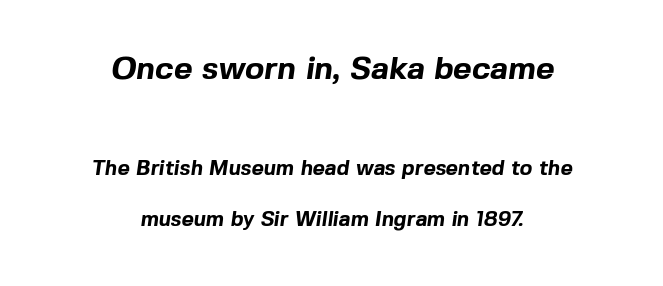
The image shows 32 px bold sans-serif type; set centered, loose line spacing (2.44x), normal letter spacing, not underlined; the first (top) block is 1.52x larger; a medium x-height.
